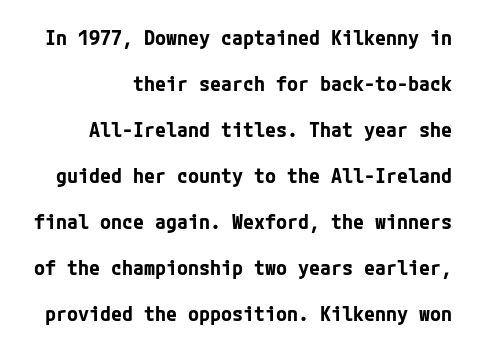
Q: Is the text bold? A: Yes.
Q: Is the text italic (slanted)? A: No, it is upright.
Q: Is the text underlined? A: No.
Q: Is the spacing between letters normal or unusually wide? A: Normal.
Q: Is the spacing between lines tight, normal or loose? A: Loose.
